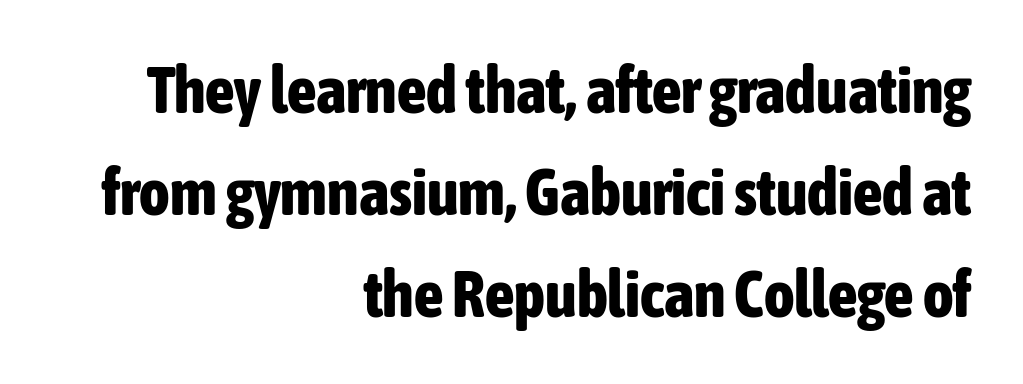
The image shows 65 px bold, condensed sans-serif type, upright; set right-aligned, normal line spacing (1.57x), normal letter spacing, not underlined; low stroke contrast and a medium x-height.
